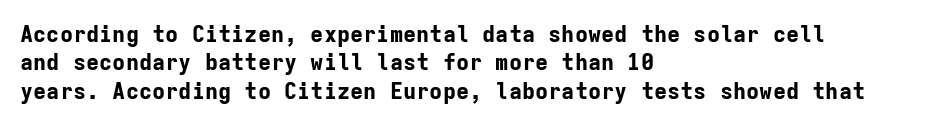
Q: Is the text bold? A: Yes.
Q: Is the text italic (slanted)? A: No, it is upright.
Q: Is the text underlined? A: No.
Q: How is the paragraph aligned? A: Left-aligned.
Q: Is the spacing between letters normal or unusually wide? A: Normal.
Q: Is the spacing between lines tight, normal or loose? A: Normal.
